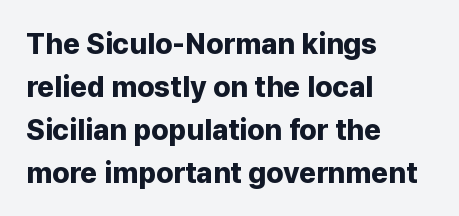
{"serif": "no", "italic": "no", "bold": "yes", "weight": "bold", "width": "normal", "stroke_contrast": "low", "x_height": "medium", "monospaced": "no", "underline": "no", "align": "left", "line_spacing": "normal", "line_spacing_ratio": 1.48, "letter_spacing": "normal", "letter_spacing_em": 0.0, "glyph_px": 29}
